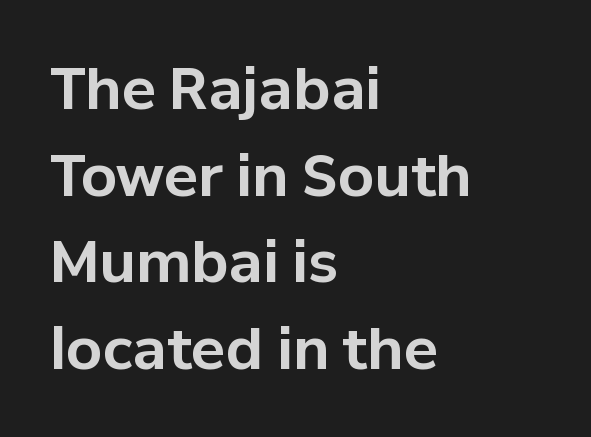
Heavy-handed strokes throughout: this text is bold. Notice how the stems are strictly vertical — no italics here. Anything drawn beneath the words? Only blank space. Serifs: no, the terminals of the letterforms are clean.
